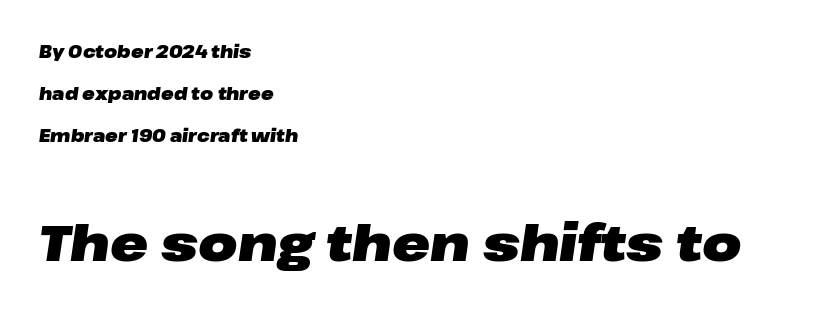
Q: Is the text bold? A: Yes.
Q: Is the text italic (slanted)? A: Yes, it leans right by about 8 degrees.
Q: Is the text underlined? A: No.
Q: How is the paragraph aligned? A: Left-aligned.
Q: Is the spacing between letters normal or unusually wide? A: Normal.
Q: Is the spacing between lines tight, normal or loose? A: Loose.
Q: Which block of text is set in a larger size, the first (top) or the second (bottom)? A: The second (bottom) one.
Q: Width (condensed, normal, or wide)? A: Wide.
Q: Stroke contrast? A: Low.
Q: x-height? A: Medium.
Q: Monospaced? A: No.
